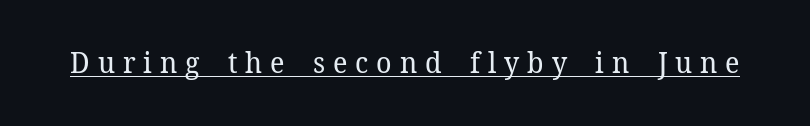
Q: Is the text bold? A: No.
Q: Is the text italic (slanted)? A: No, it is upright.
Q: Is the typeface a serif or a sans-serif typeface? A: Serif.
Q: Is the text underlined? A: Yes.
Q: Is the spacing between letters normal or unusually wide? A: Unusually wide.
Q: Width (condensed, normal, or wide)? A: Normal.
Q: Stroke contrast? A: Low.
Q: x-height? A: Medium.
Q: Monospaced? A: No.
